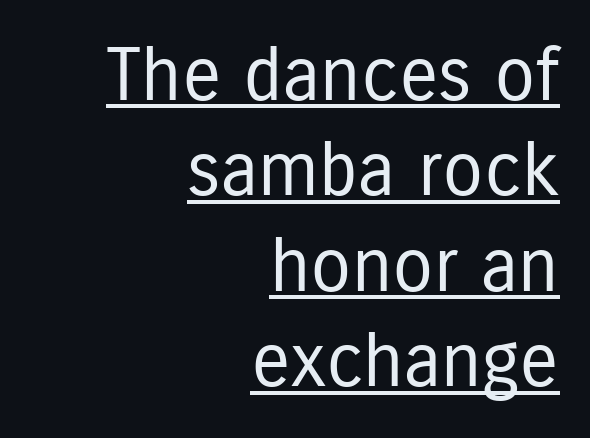
The image shows 74 px regular-weight, condensed sans-serif type, upright; set right-aligned, normal line spacing (1.29x), normal letter spacing, underlined; low stroke contrast and a medium x-height.
